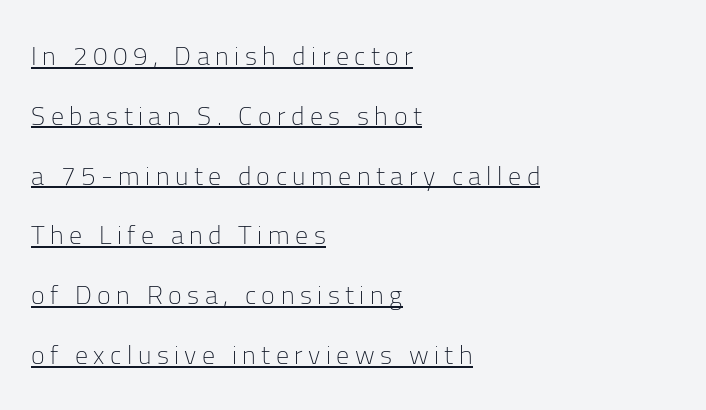
Q: Is the text bold? A: No.
Q: Is the text italic (slanted)? A: No, it is upright.
Q: Is the text underlined? A: Yes.
Q: How is the paragraph aligned? A: Left-aligned.
Q: Is the spacing between letters normal or unusually wide? A: Unusually wide.
Q: Is the spacing between lines tight, normal or loose? A: Loose.
